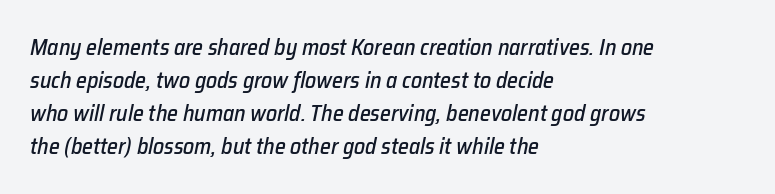
{"italic": "yes", "lean": "right", "slant_degrees": 12, "underline": "no", "align": "left", "line_spacing": "normal", "line_spacing_ratio": 1.5, "letter_spacing": "normal", "letter_spacing_em": 0.0, "glyph_px": 22}
